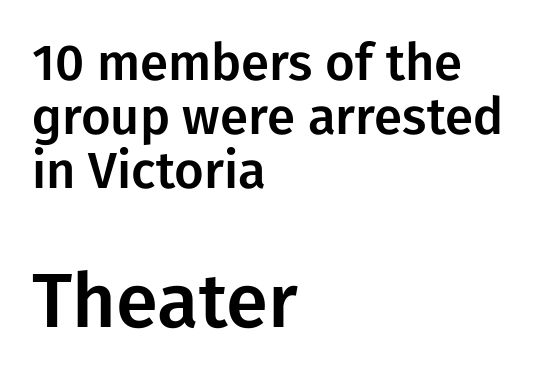
Q: Is the text italic (slanted)? A: No, it is upright.
Q: Is the typeface a serif or a sans-serif typeface? A: Sans-serif.
Q: Is the text underlined? A: No.
Q: How is the paragraph aligned? A: Left-aligned.
Q: Is the spacing between letters normal or unusually wide? A: Normal.
Q: Is the spacing between lines tight, normal or loose? A: Tight.
Q: Which block of text is set in a larger size, the first (top) or the second (bottom)? A: The second (bottom) one.
Q: Width (condensed, normal, or wide)? A: Normal.
Q: Stroke contrast? A: Low.
Q: x-height? A: Medium.
Q: Monospaced? A: No.
